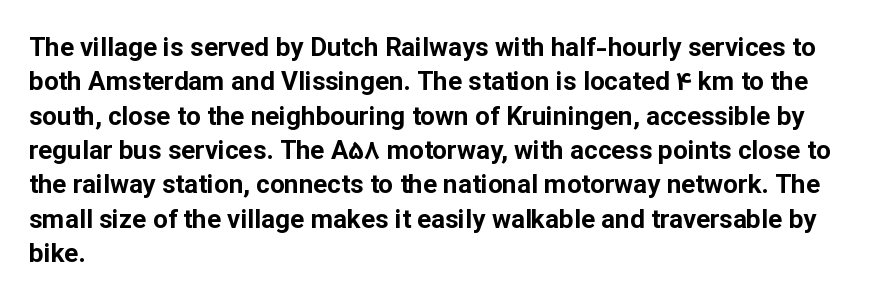
Q: Is the text bold? A: Yes.
Q: Is the text italic (slanted)? A: No, it is upright.
Q: Is the text underlined? A: No.
Q: How is the paragraph aligned? A: Left-aligned.
Q: Is the spacing between letters normal or unusually wide? A: Normal.
Q: Is the spacing between lines tight, normal or loose? A: Normal.
